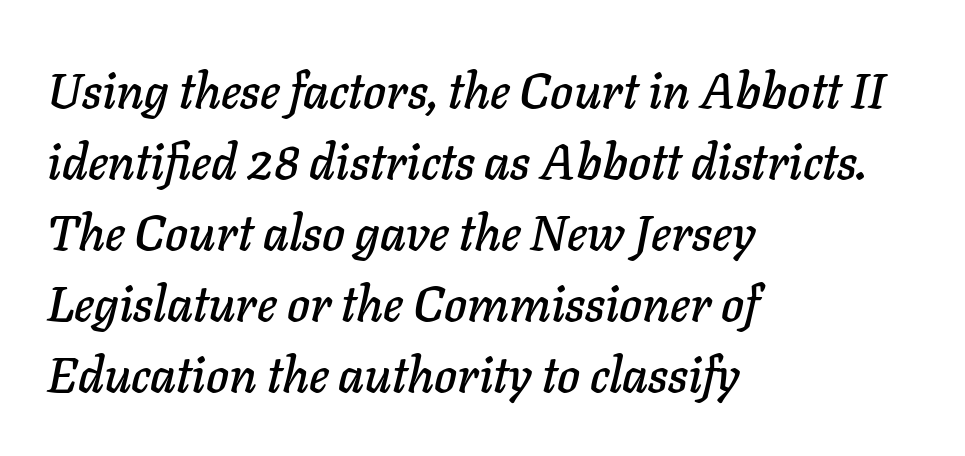
The image shows 49 px text type, italic (leaning right); set left-aligned, normal line spacing (1.45x), normal letter spacing, not underlined; low stroke contrast and a medium x-height.
